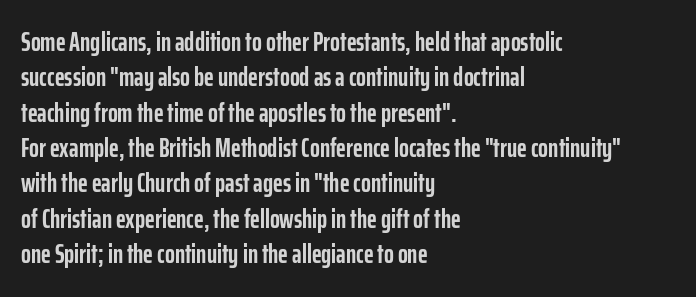
Q: Is the text bold? A: Yes.
Q: Is the text italic (slanted)? A: No, it is upright.
Q: Is the text underlined? A: No.
Q: How is the paragraph aligned? A: Left-aligned.
Q: Is the spacing between letters normal or unusually wide? A: Normal.
Q: Is the spacing between lines tight, normal or loose? A: Normal.
